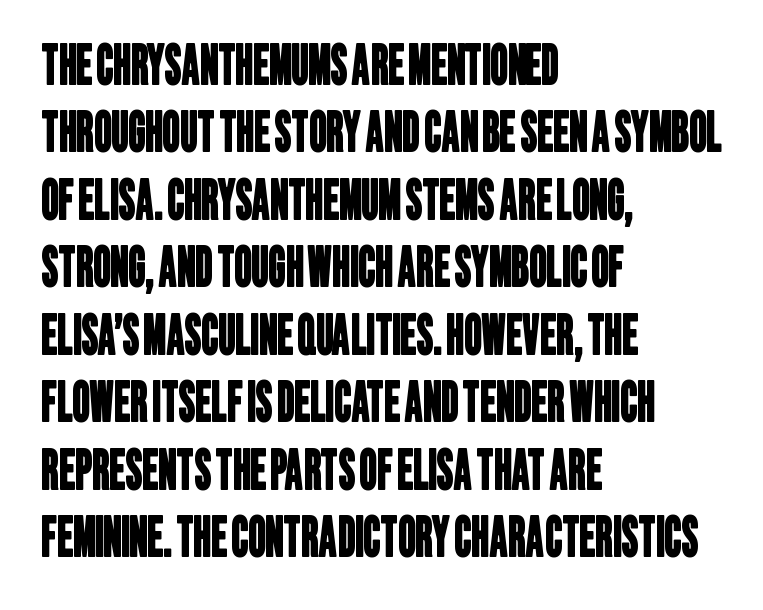
Q: Is the typeface a serif or a sans-serif typeface? A: Sans-serif.
Q: Is the text underlined? A: No.
Q: How is the paragraph aligned? A: Left-aligned.
Q: Is the spacing between letters normal or unusually wide? A: Normal.
Q: Is the spacing between lines tight, normal or loose? A: Normal.
Q: Width (condensed, normal, or wide)? A: Condensed.
Q: Stroke contrast? A: Low.
Q: x-height? A: Large.
Q: Monospaced? A: No.
